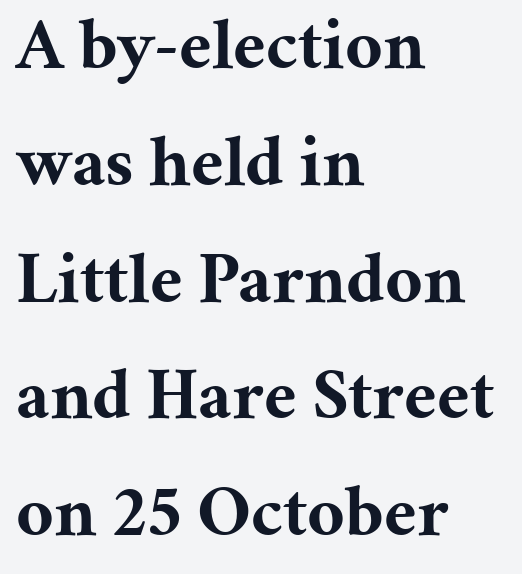
Q: Is the text bold? A: Yes.
Q: Is the text italic (slanted)? A: No, it is upright.
Q: Is the typeface a serif or a sans-serif typeface? A: Serif.
Q: Is the text underlined? A: No.
Q: How is the paragraph aligned? A: Left-aligned.
Q: Is the spacing between letters normal or unusually wide? A: Normal.
Q: Is the spacing between lines tight, normal or loose? A: Normal.
Q: Width (condensed, normal, or wide)? A: Normal.
Q: Stroke contrast? A: Medium.
Q: x-height? A: Medium.
Q: Monospaced? A: No.
